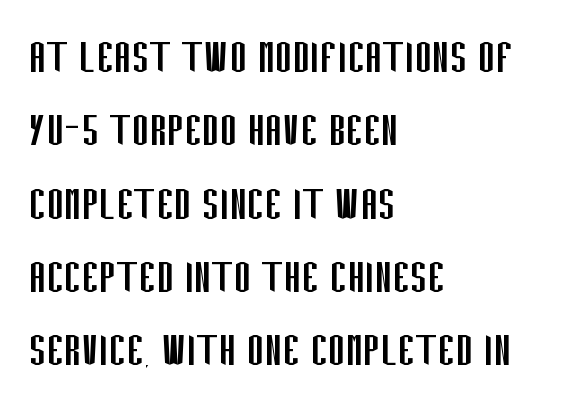
You could not count columns in this text — the font is proportionally spaced. The vertical gap from one line to the next is medium. Alignment: flush left. The type sits square on the baseline with zero lean.
